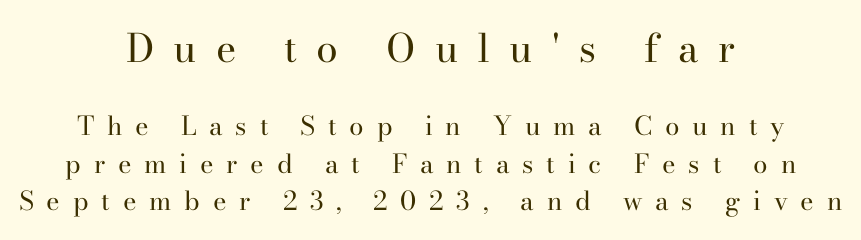
The image shows 39 px regular-weight serif type, upright; set centered, normal line spacing (1.44x), unusually wide letter spacing (+0.49 em), not underlined; the first (top) block is 1.5x larger; high stroke contrast and a small x-height.
